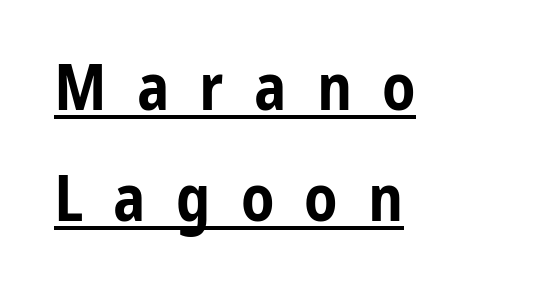
The image shows 64 px bold, condensed sans-serif type, upright; set left-aligned, line spacing 1.73x, unusually wide letter spacing (+0.47 em), underlined; low stroke contrast and a medium x-height.
